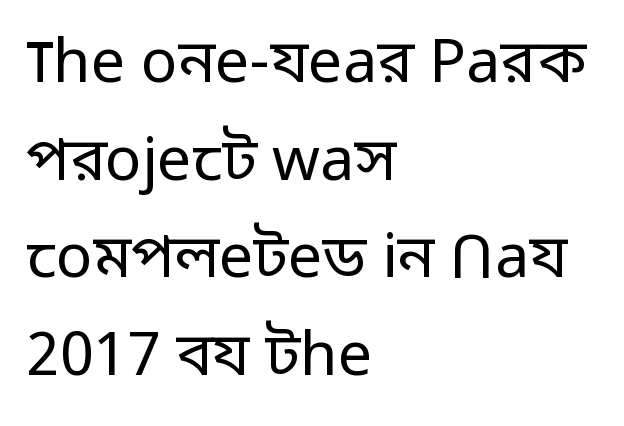
Honestly, the row spacing looks completely unremarkable. Reading down the block, your eye returns to a fixed left position each line. The lettering holds an erect, upright posture throughout. The letters carry no serifs — their stems end cleanly without finishing strokes. Summary of weight: not heavy and not bold. Each letter keeps its own natural width here, so spacing adapts to shape.
